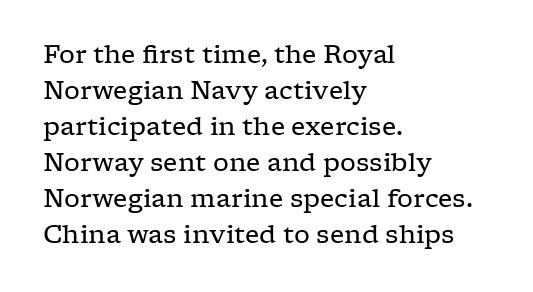
Q: Is the text bold? A: No.
Q: Is the text italic (slanted)? A: No, it is upright.
Q: Is the text underlined? A: No.
Q: How is the paragraph aligned? A: Left-aligned.
Q: Is the spacing between letters normal or unusually wide? A: Normal.
Q: Is the spacing between lines tight, normal or loose? A: Normal.
